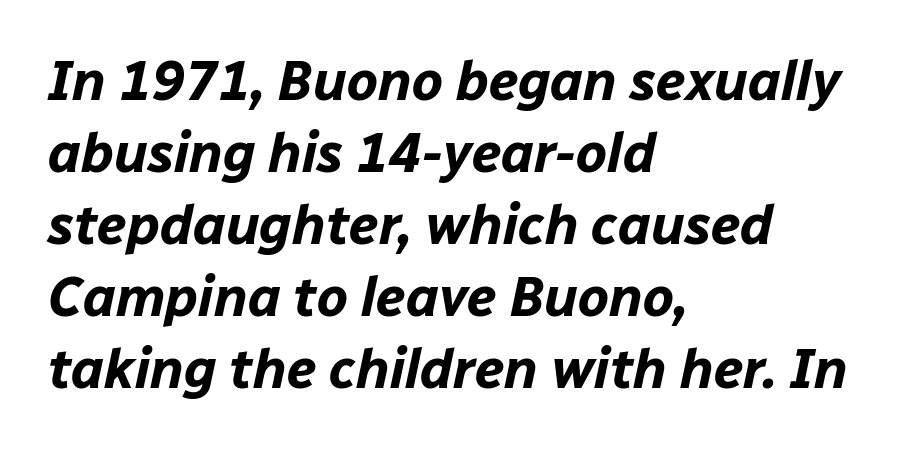
The image shows 55 px bold type, italic (leaning right); set left-aligned, normal line spacing (1.31x), normal letter spacing, not underlined; low stroke contrast and a medium x-height.
